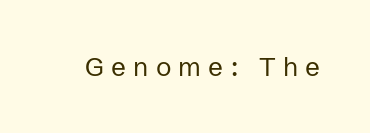
The image shows 26 px text type, upright; set unusually wide letter spacing (+0.28 em), not underlined.
